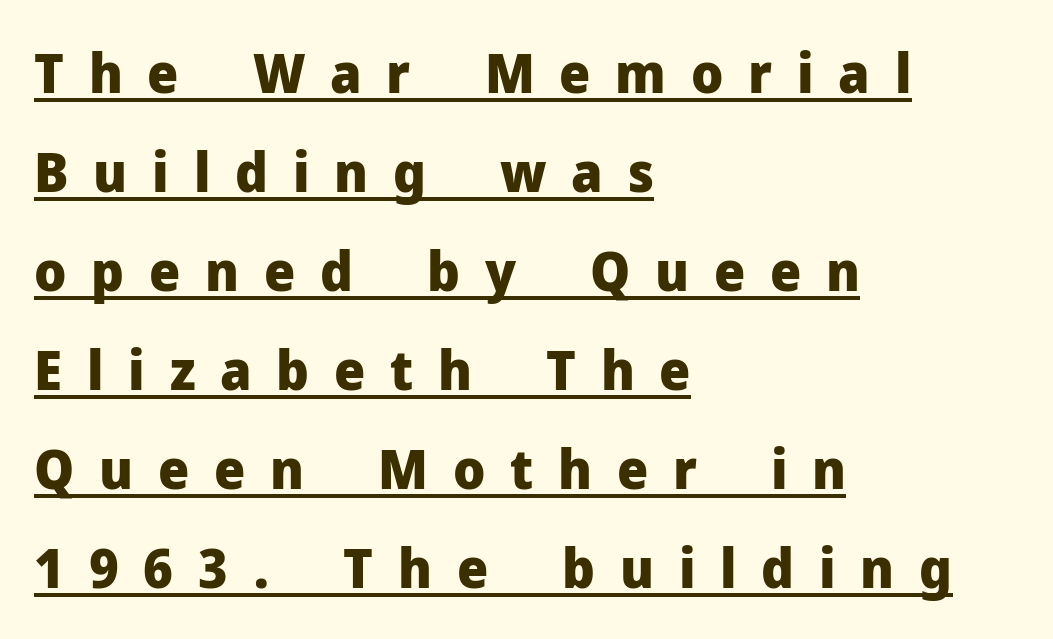
Q: Is the text bold? A: Yes.
Q: Is the text italic (slanted)? A: No, it is upright.
Q: Is the typeface a serif or a sans-serif typeface? A: Sans-serif.
Q: Is the text underlined? A: Yes.
Q: How is the paragraph aligned? A: Left-aligned.
Q: Is the spacing between letters normal or unusually wide? A: Unusually wide.
Q: Width (condensed, normal, or wide)? A: Normal.
Q: Stroke contrast? A: Low.
Q: x-height? A: Medium.
Q: Monospaced? A: No.
